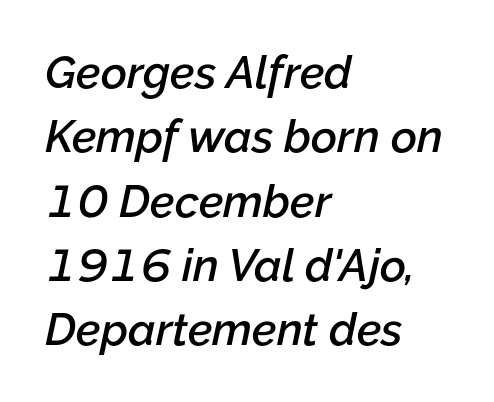
The image shows 45 px semibold type, italic (leaning right); set left-aligned, normal line spacing (1.43x), normal letter spacing, not underlined; low stroke contrast and a medium x-height.
